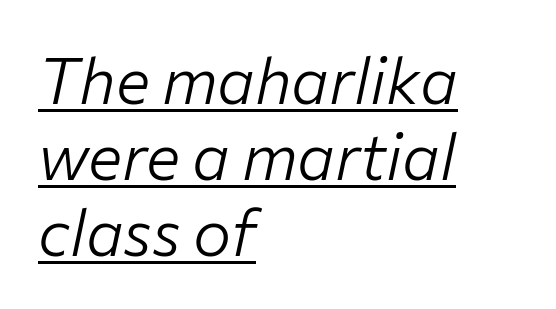
Q: Is the text bold? A: No.
Q: Is the text italic (slanted)? A: Yes, it leans right by about 12 degrees.
Q: Is the text underlined? A: Yes.
Q: How is the paragraph aligned? A: Left-aligned.
Q: Is the spacing between letters normal or unusually wide? A: Normal.
Q: Width (condensed, normal, or wide)? A: Normal.
Q: Stroke contrast? A: Low.
Q: x-height? A: Medium.
Q: Monospaced? A: No.
